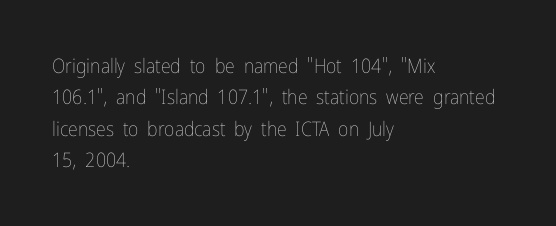
The image shows 20 px text type, upright; set left-aligned, normal line spacing (1.57x), normal letter spacing, not underlined.
